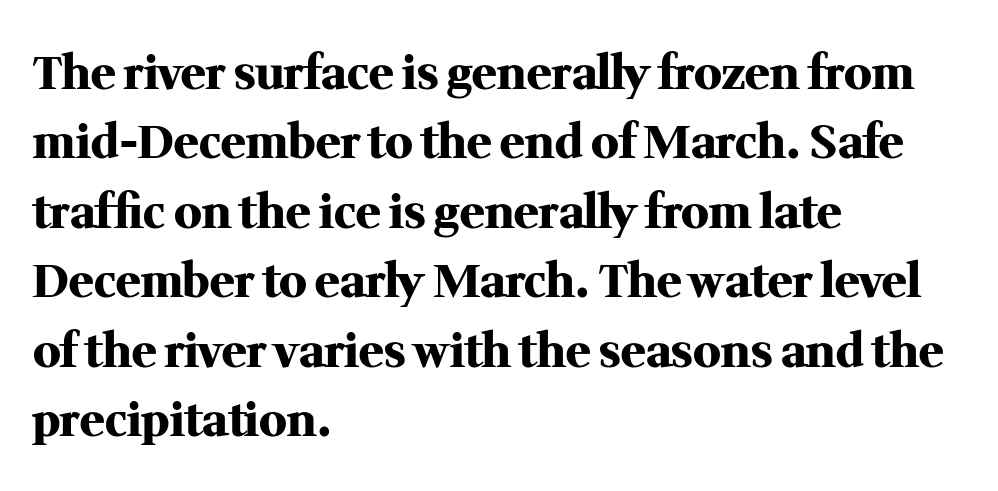
Descender tails drop into unmarked territory. Do the characters align in a grid? No, the font is proportional. Line spacing here is normal. In CSS terms this would be text-align: left.
